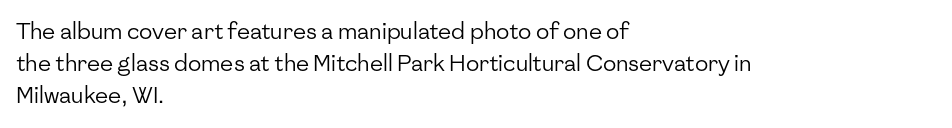
The image shows 22 px text type, upright; set left-aligned, normal line spacing (1.46x), normal letter spacing, not underlined.
